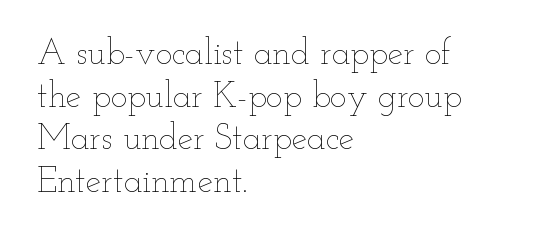
You could call the tracking neutral — neither tight nor loose. The typesetting does not lean heavy: it is not bold. These lines were composed using upright roman letters. All the whitespace from short lines collects on the right. Underlining? Definitely not there.
